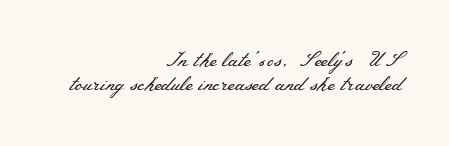
The image shows 20 px text type; set right-aligned, line spacing 1.2x, normal letter spacing, not underlined.
